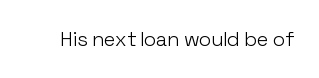
Q: Is the text bold? A: No.
Q: Is the text italic (slanted)? A: No, it is upright.
Q: Is the text underlined? A: No.
Q: Is the spacing between letters normal or unusually wide? A: Normal.
